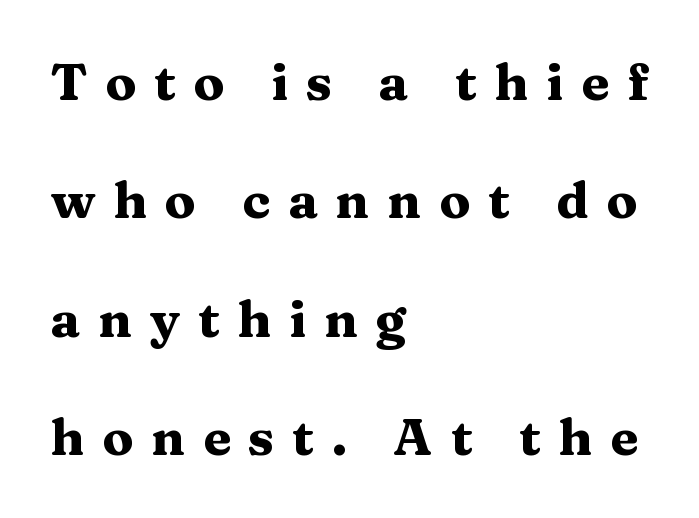
Q: Is the text bold? A: Yes.
Q: Is the text italic (slanted)? A: No, it is upright.
Q: Is the typeface a serif or a sans-serif typeface? A: Serif.
Q: Is the text underlined? A: No.
Q: How is the paragraph aligned? A: Left-aligned.
Q: Is the spacing between letters normal or unusually wide? A: Unusually wide.
Q: Is the spacing between lines tight, normal or loose? A: Loose.
Q: Width (condensed, normal, or wide)? A: Wide.
Q: Stroke contrast? A: Medium.
Q: x-height? A: Medium.
Q: Monospaced? A: No.
